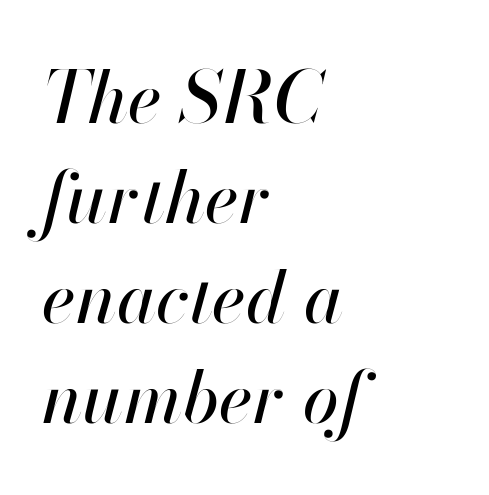
The image shows 72 px text type, italic (leaning right); set left-aligned, normal line spacing (1.39x), normal letter spacing, not underlined; high stroke contrast and a small x-height.
